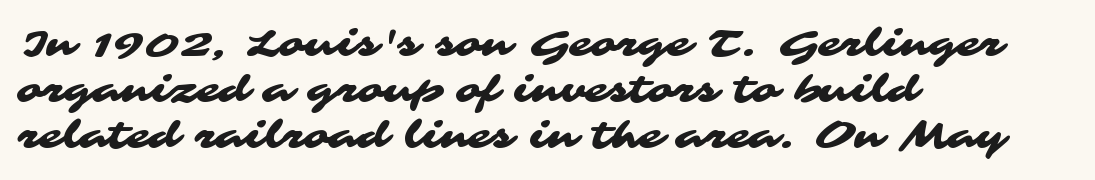
Quick note: underline off. Observe the ordinary spacing: letters are neighbours, not strangers. The typesetter chose a ragged-right arrangement here. The letters carry no serifs — their stems end cleanly without finishing strokes. Each letter keeps its own natural width here, so spacing adapts to shape.
